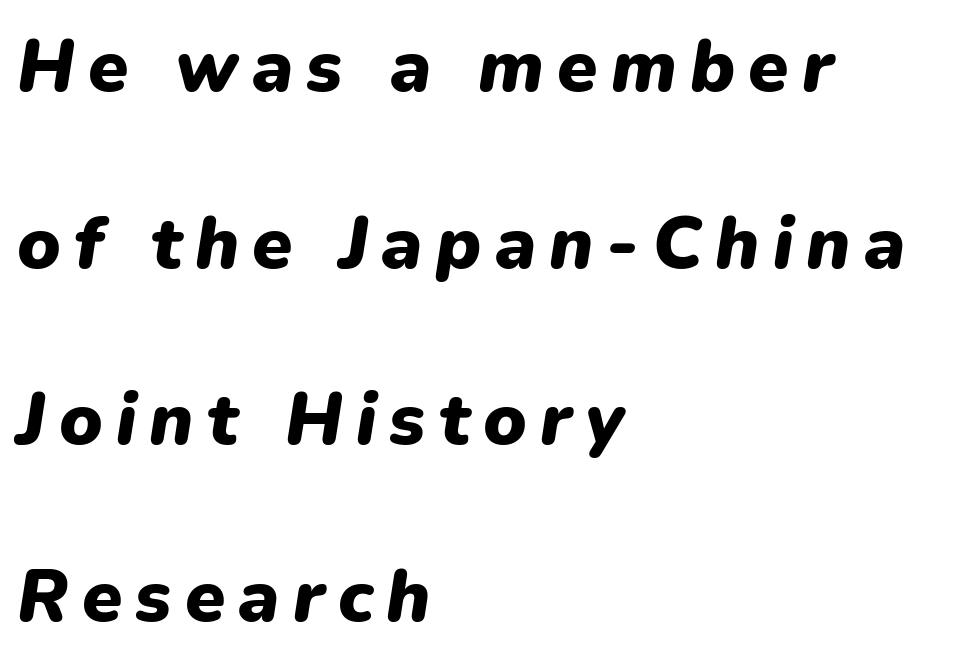
Think of a printed novel: that variable character pitch is what you see here. The whole block is typeset with a tilt. A typesetter would call this leading open, well beyond the default. In terms of weight, the rendering is a true, heavy bold.
